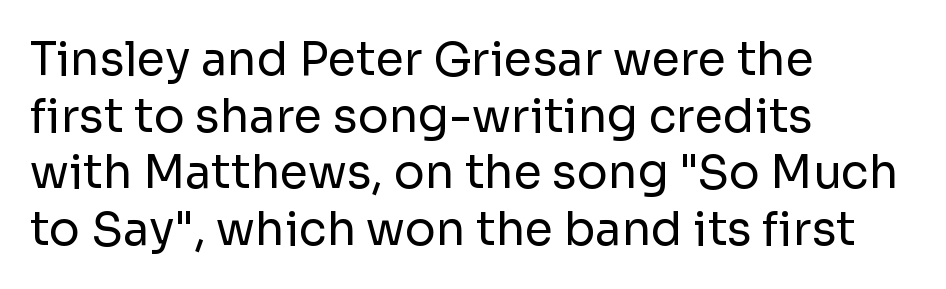
No extra ink here — the face is not bold. Layout note: lines flush left. This is sans-serif lettering, the kind often seen on screens and signage. Here the glyphs are tracked normally, forming tight word shapes. The specimen reads as upright at a glance.
